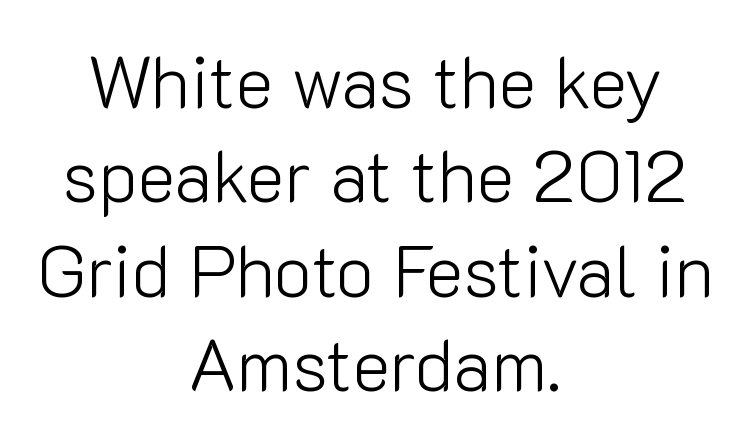
{"serif": "no", "italic": "no", "bold": "no", "weight": "light", "width": "normal", "stroke_contrast": "low", "x_height": "medium", "monospaced": "no", "underline": "no", "align": "center", "line_spacing": "normal", "line_spacing_ratio": 1.31, "letter_spacing": "normal", "letter_spacing_em": 0.0, "glyph_px": 72}
